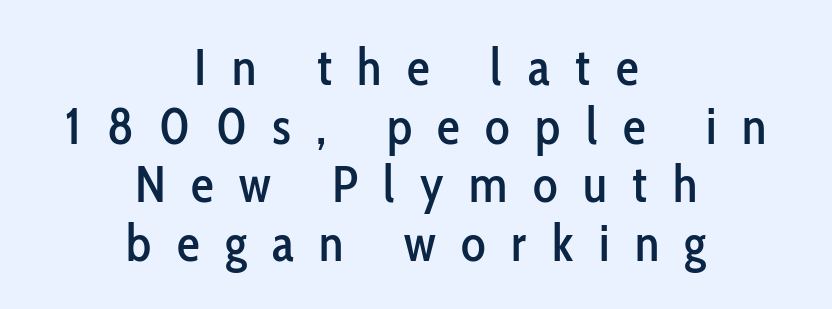
Q: Is the text italic (slanted)? A: No, it is upright.
Q: Is the typeface a serif or a sans-serif typeface? A: Sans-serif.
Q: Is the text underlined? A: No.
Q: How is the paragraph aligned? A: Centered.
Q: Is the spacing between letters normal or unusually wide? A: Unusually wide.
Q: Is the spacing between lines tight, normal or loose? A: Tight.
Q: Width (condensed, normal, or wide)? A: Condensed.
Q: Stroke contrast? A: Low.
Q: x-height? A: Medium.
Q: Monospaced? A: No.
